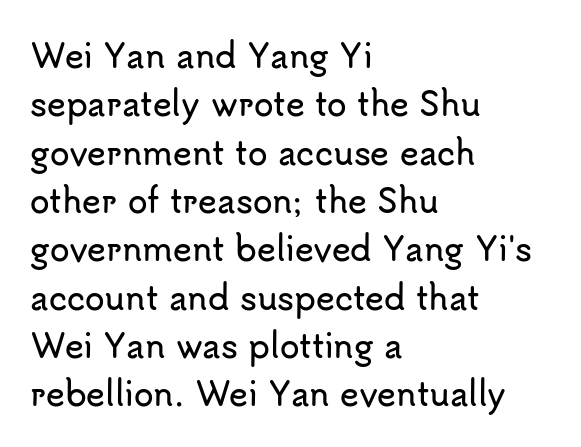
Q: Is the text italic (slanted)? A: No, it is upright.
Q: Is the typeface a serif or a sans-serif typeface? A: Sans-serif.
Q: Is the text underlined? A: No.
Q: How is the paragraph aligned? A: Left-aligned.
Q: Is the spacing between letters normal or unusually wide? A: Normal.
Q: Is the spacing between lines tight, normal or loose? A: Normal.
Q: Width (condensed, normal, or wide)? A: Normal.
Q: Stroke contrast? A: Low.
Q: x-height? A: Small.
Q: Monospaced? A: No.
